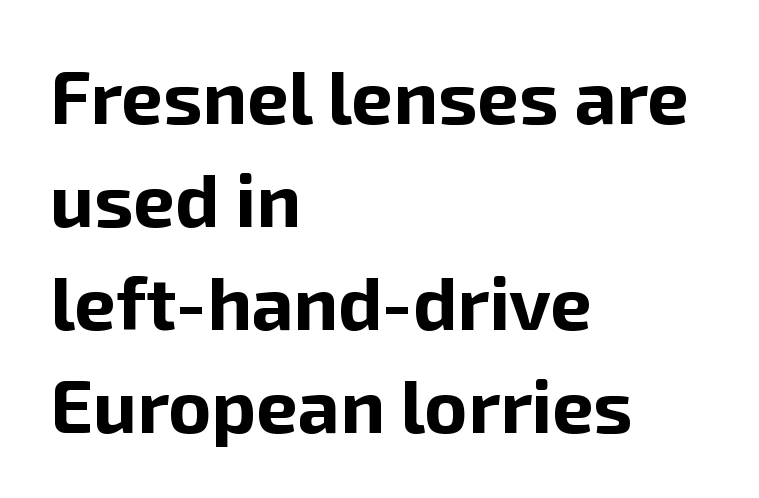
Q: Is the text bold? A: Yes.
Q: Is the text italic (slanted)? A: No, it is upright.
Q: Is the typeface a serif or a sans-serif typeface? A: Sans-serif.
Q: Is the text underlined? A: No.
Q: How is the paragraph aligned? A: Left-aligned.
Q: Is the spacing between letters normal or unusually wide? A: Normal.
Q: Is the spacing between lines tight, normal or loose? A: Normal.
Q: Width (condensed, normal, or wide)? A: Normal.
Q: Stroke contrast? A: Low.
Q: x-height? A: Medium.
Q: Monospaced? A: No.
